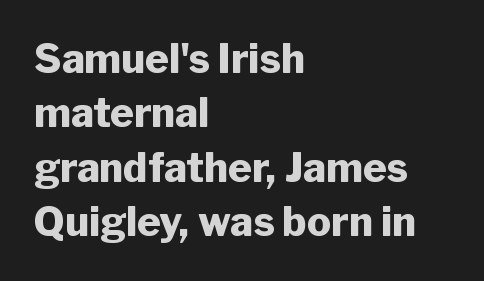
These lines are set flush left with a ragged right edge. I'd describe the lettering as bold — thick and assertive. The typeface chosen for these lines omits serifs. A typesetter would call this zero additional tracking. Vertically, the passage feels balanced, rows spaced as you'd expect. The strip under each line holds only bare page.
